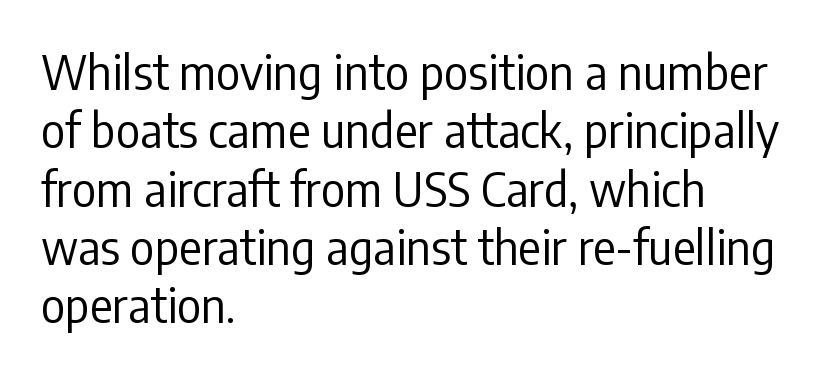
The glyphs in this specimen are sans serif. Notice how the stems are strictly vertical — no italics here. The setting favours the left margin, as ordinary paragraphs usually do. No extra ink here — the face is not bold. The line texture is even and compact thanks to regular tracking.
